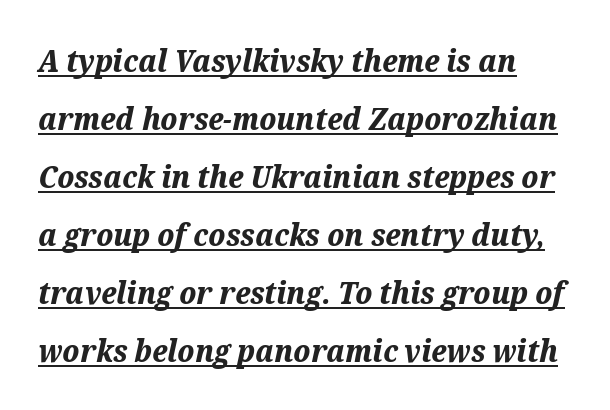
The image shows 31 px bold type, italic (leaning right); set left-aligned, line spacing 1.87x, normal letter spacing, underlined; medium stroke contrast and a medium x-height.
